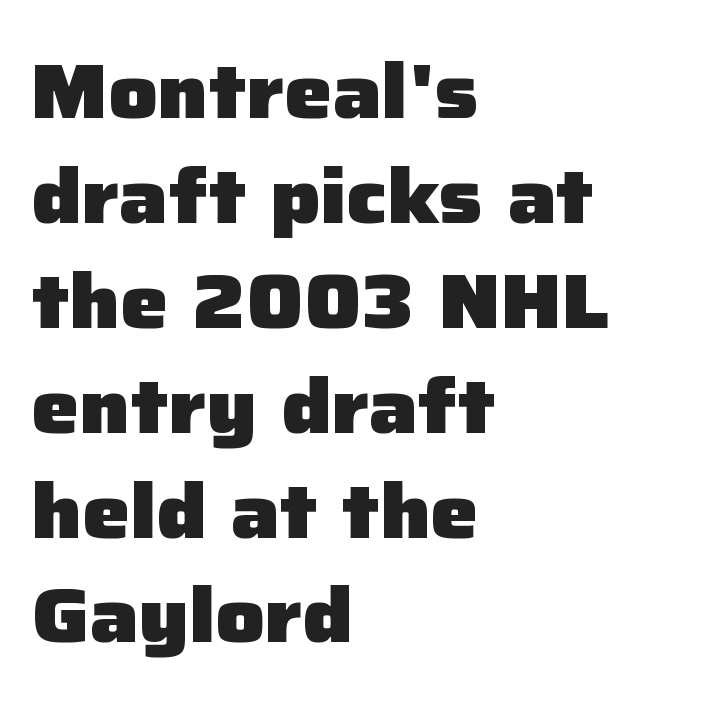
{"serif": "no", "italic": "no", "bold": "yes", "weight": "heavy", "width": "normal", "stroke_contrast": "low", "x_height": "medium", "monospaced": "no", "underline": "no", "align": "left", "line_spacing": "normal", "line_spacing_ratio": 1.38, "letter_spacing": "normal", "letter_spacing_em": 0.0, "glyph_px": 76}
